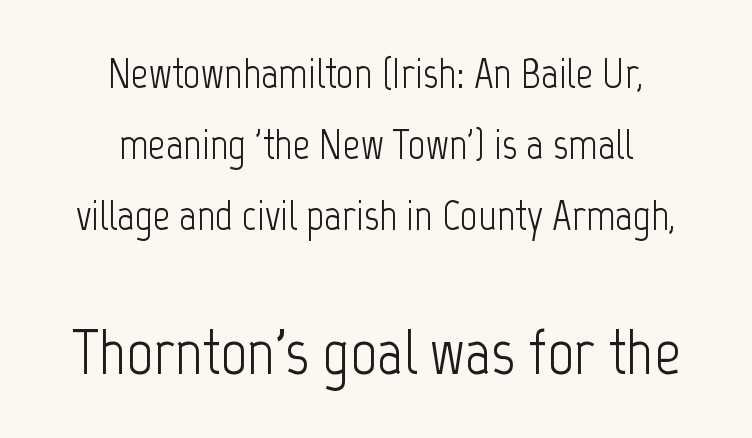
Q: Is the text bold? A: No.
Q: Is the text italic (slanted)? A: No, it is upright.
Q: Is the typeface a serif or a sans-serif typeface? A: Sans-serif.
Q: Is the text underlined? A: No.
Q: How is the paragraph aligned? A: Centered.
Q: Is the spacing between letters normal or unusually wide? A: Normal.
Q: Is the spacing between lines tight, normal or loose? A: Normal.
Q: Which block of text is set in a larger size, the first (top) or the second (bottom)? A: The second (bottom) one.
Q: Width (condensed, normal, or wide)? A: Condensed.
Q: Stroke contrast? A: Low.
Q: x-height? A: Medium.
Q: Monospaced? A: No.
